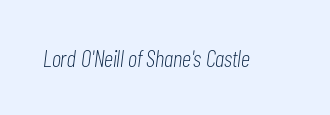
Words appear dense and cohesive because spacing is normal. The specimen omits any rule beneath the text block's lines. Is the type slanted? Yes — the strokes lean at a clear angle. Each stroke keeps to a modest, everyday thickness or less.
